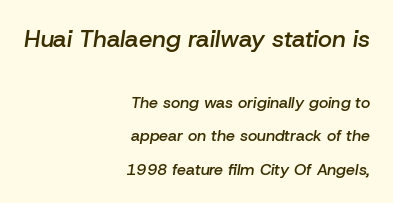
You can tell it's italic because the verticals aren't actually vertical. If you drew a ruler down the right edge, every line would touch it. Stroke thickness is moderately raised; the sample reads as semibold. There is no visible air inserted between adjacent glyphs. Check under the words: just untouched page.
